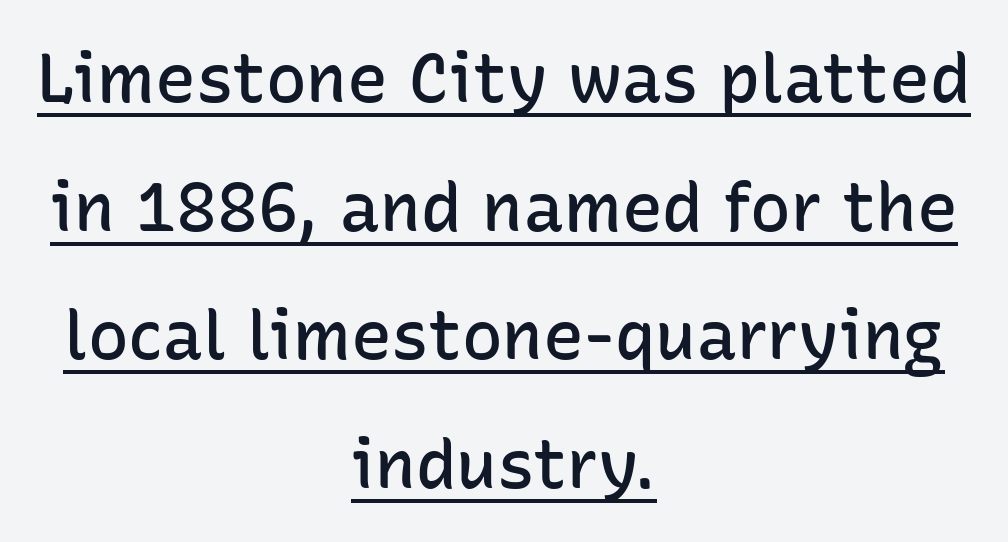
Q: Is the text bold? A: Semi-bold.
Q: Is the text italic (slanted)? A: No, it is upright.
Q: Is the typeface a serif or a sans-serif typeface? A: Sans-serif.
Q: Is the text underlined? A: Yes.
Q: How is the paragraph aligned? A: Centered.
Q: Is the spacing between letters normal or unusually wide? A: Normal.
Q: Width (condensed, normal, or wide)? A: Normal.
Q: Stroke contrast? A: Low.
Q: x-height? A: Medium.
Q: Monospaced? A: No.
